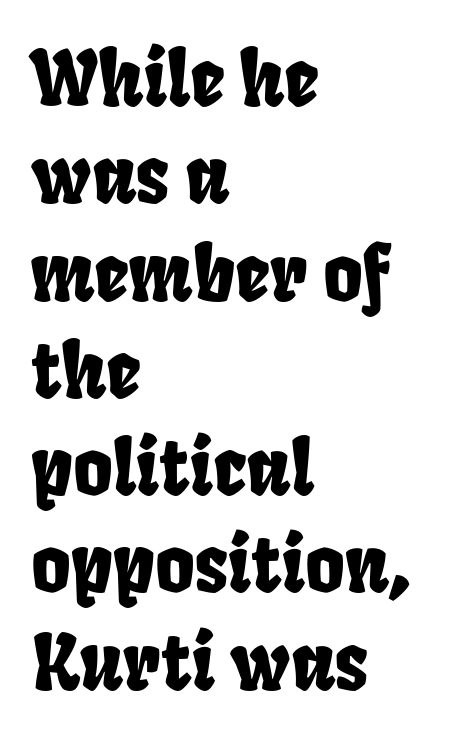
Q: Is the typeface a serif or a sans-serif typeface? A: Sans-serif.
Q: Is the text underlined? A: No.
Q: How is the paragraph aligned? A: Left-aligned.
Q: Is the spacing between letters normal or unusually wide? A: Normal.
Q: Is the spacing between lines tight, normal or loose? A: Normal.
Q: Width (condensed, normal, or wide)? A: Condensed.
Q: Stroke contrast? A: Low.
Q: x-height? A: Large.
Q: Monospaced? A: No.
